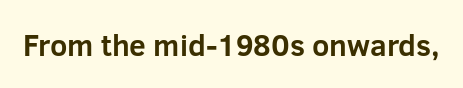
{"serif": "no", "italic": "no", "bold": "yes", "weight": "bold", "width": "normal", "stroke_contrast": "low", "x_height": "medium", "monospaced": "no", "underline": "no", "letter_spacing": "normal", "letter_spacing_em": 0.0, "glyph_px": 30}
